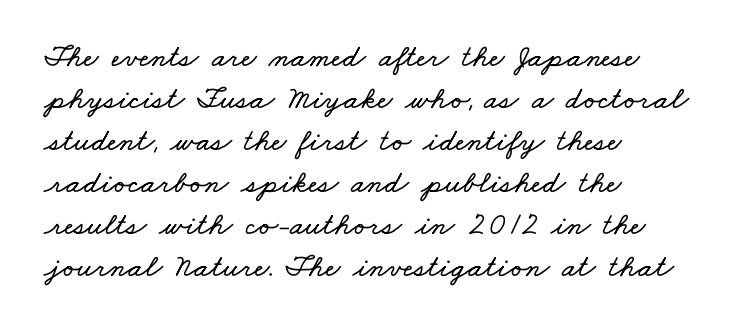
Q: Is the text underlined? A: No.
Q: How is the paragraph aligned? A: Left-aligned.
Q: Is the spacing between letters normal or unusually wide? A: Normal.
Q: Is the spacing between lines tight, normal or loose? A: Normal.
Q: Width (condensed, normal, or wide)? A: Wide.
Q: Stroke contrast? A: Low.
Q: x-height? A: Small.
Q: Monospaced? A: No.
